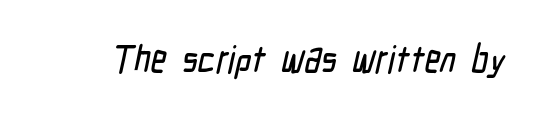
{"serif": "no", "width": "condensed", "stroke_contrast": "low", "x_height": "medium", "monospaced": "no", "underline": "no", "letter_spacing": "normal", "letter_spacing_em": 0.0, "glyph_px": 38}
